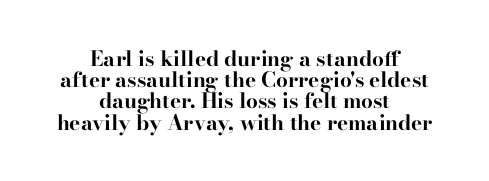
The image shows 21 px bold type, upright; set centered, tight line spacing (1.01x), normal letter spacing, not underlined.
